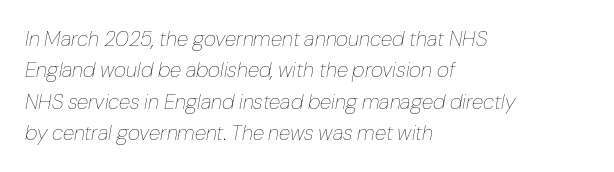
Q: Is the text bold? A: No.
Q: Is the text italic (slanted)? A: Yes, it leans right by about 10 degrees.
Q: Is the text underlined? A: No.
Q: How is the paragraph aligned? A: Left-aligned.
Q: Is the spacing between letters normal or unusually wide? A: Normal.
Q: Is the spacing between lines tight, normal or loose? A: Normal.
